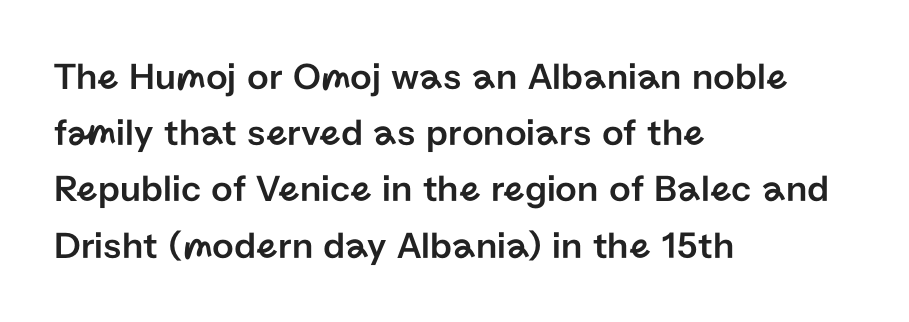
{"serif": "no", "italic": "no", "width": "normal", "stroke_contrast": "low", "x_height": "medium", "monospaced": "no", "underline": "no", "align": "left", "line_spacing": "normal", "line_spacing_ratio": 1.48, "letter_spacing": "normal", "letter_spacing_em": 0.0, "glyph_px": 38}
